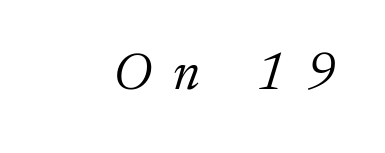
The image shows 52 px light serif type, italic (leaning right); set unusually wide letter spacing (+0.42 em), not underlined; low stroke contrast and a medium x-height.
